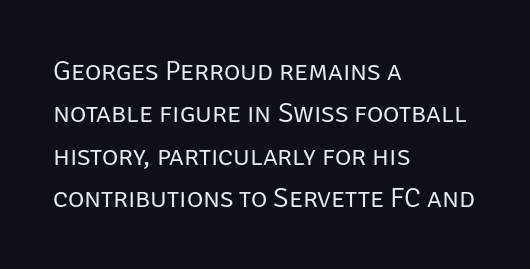
Honestly, there is no underline to notice here at all. Alignment: flush left. This is sans-serif lettering, the kind often seen on screens and signage. These lines keep a tight, regular rhythm from letter to letter.
